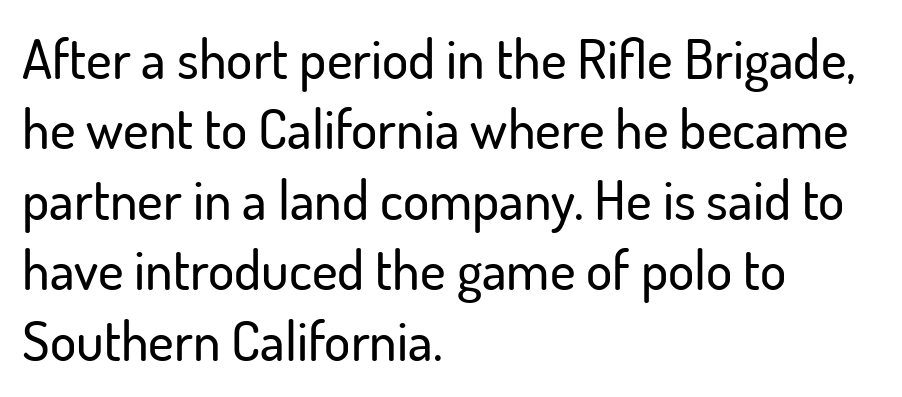
Examine the stroke ends and you'll find no serifs. Proportional: the letters do not fall into vertical columns. Students, note that the glyphs here touch the page at normal intervals. The string is rendered with underlining switched off.
